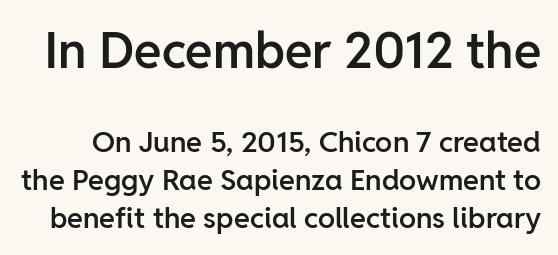
Q: Is the text bold? A: Semi-bold.
Q: Is the text italic (slanted)? A: No, it is upright.
Q: Is the typeface a serif or a sans-serif typeface? A: Sans-serif.
Q: Is the text underlined? A: No.
Q: Is the spacing between letters normal or unusually wide? A: Normal.
Q: Is the spacing between lines tight, normal or loose? A: Normal.
Q: Which block of text is set in a larger size, the first (top) or the second (bottom)? A: The first (top) one.
Q: Width (condensed, normal, or wide)? A: Normal.
Q: Stroke contrast? A: Low.
Q: x-height? A: Medium.
Q: Monospaced? A: No.
